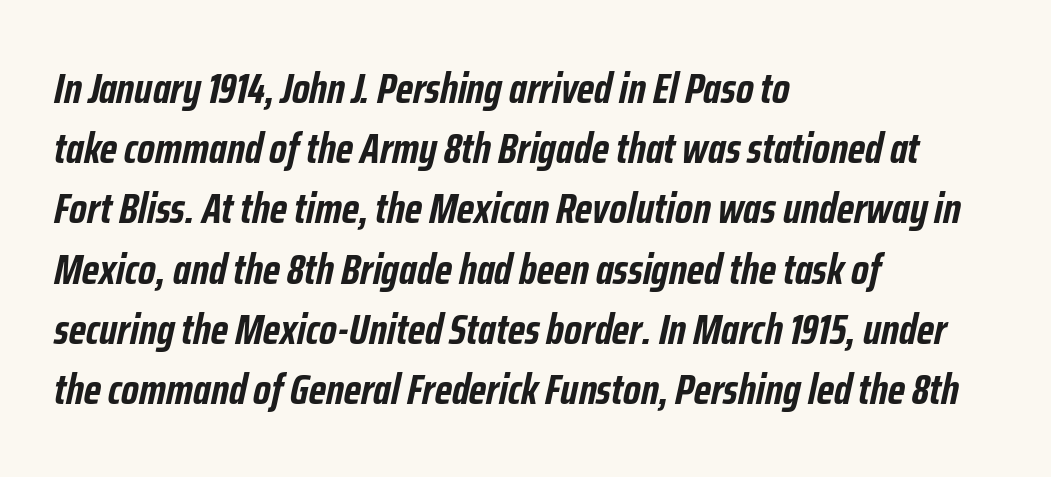
Q: Is the text bold? A: Yes.
Q: Is the text italic (slanted)? A: Yes, it leans right by about 12 degrees.
Q: Is the text underlined? A: No.
Q: How is the paragraph aligned? A: Left-aligned.
Q: Is the spacing between letters normal or unusually wide? A: Normal.
Q: Is the spacing between lines tight, normal or loose? A: Normal.
Q: Width (condensed, normal, or wide)? A: Condensed.
Q: Stroke contrast? A: Low.
Q: x-height? A: Medium.
Q: Monospaced? A: No.
